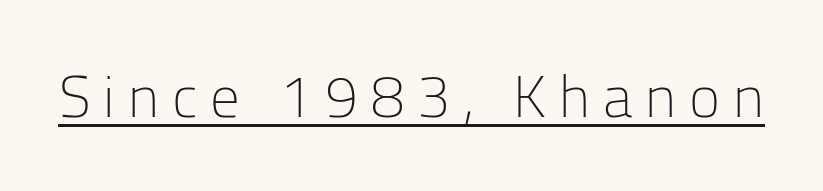
Q: Is the text bold? A: No.
Q: Is the text italic (slanted)? A: No, it is upright.
Q: Is the typeface a serif or a sans-serif typeface? A: Sans-serif.
Q: Is the text underlined? A: Yes.
Q: Is the spacing between letters normal or unusually wide? A: Unusually wide.
Q: Width (condensed, normal, or wide)? A: Normal.
Q: Stroke contrast? A: Low.
Q: x-height? A: Medium.
Q: Monospaced? A: No.
